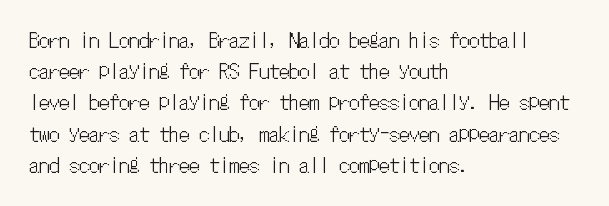
You could call the tracking neutral — neither tight nor loose. No italicization has been applied; the sample stays upright. Just letters on the line, the space beneath them empty. Compared with typical paragraphs, the rows here are spaced about the same.
